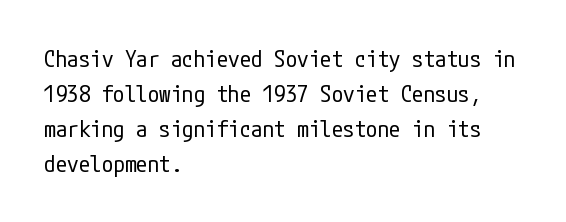
The image shows 23 px text type, upright; set left-aligned, normal line spacing (1.52x), normal letter spacing, not underlined.
